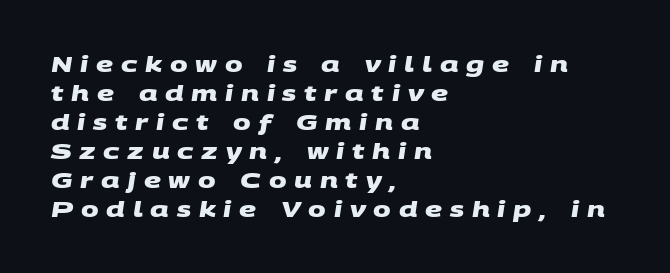
{"bold": "yes", "underline": "no", "align": "left", "line_spacing": "normal", "line_spacing_ratio": 1.38, "letter_spacing": "wide", "letter_spacing_em": 0.37, "glyph_px": 21}
